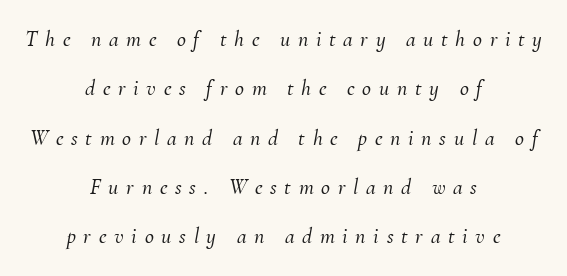
Q: Is the text italic (slanted)? A: Yes, it leans right by about 10 degrees.
Q: Is the text underlined? A: No.
Q: How is the paragraph aligned? A: Centered.
Q: Is the spacing between letters normal or unusually wide? A: Unusually wide.
Q: Is the spacing between lines tight, normal or loose? A: Loose.
